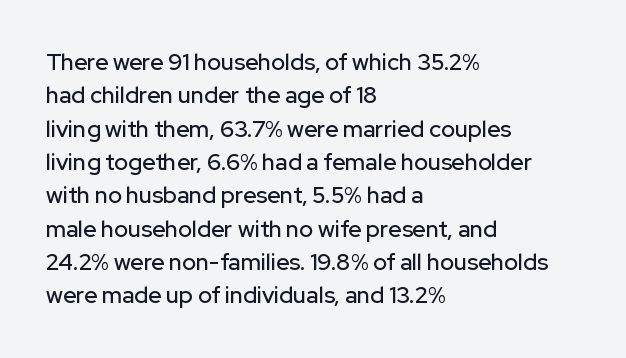
Q: Is the text italic (slanted)? A: No, it is upright.
Q: Is the text underlined? A: No.
Q: How is the paragraph aligned? A: Left-aligned.
Q: Is the spacing between letters normal or unusually wide? A: Normal.
Q: Is the spacing between lines tight, normal or loose? A: Normal.
